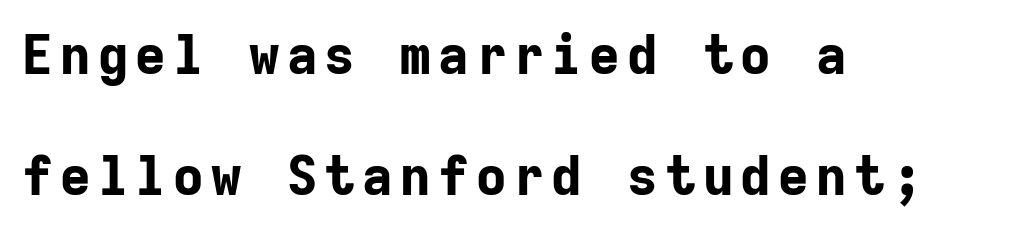
Type without underlining. These lines are rendered in a fixed-pitch font. Vertically, the passage feels expansive, rows floating well apart. Does the type have serifs? No, each stem ends abruptly.
